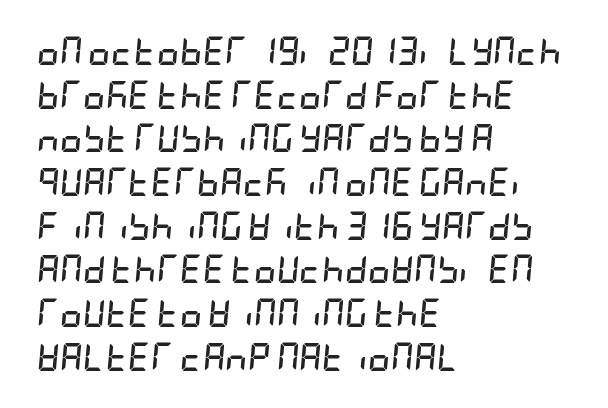
The image shows 28 px semibold, condensed type, italic (leaning right); set left-aligned, normal line spacing (1.56x), normal letter spacing, not underlined; low stroke contrast and a large x-height.
